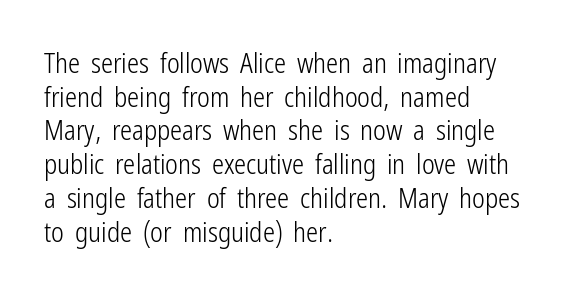
Whoever set this chose a conventional vertical rhythm. Each stroke keeps to a modest, everyday thickness or less. Is there any slant? The stems are plumb. Any mark beneath the type? The region is blank. Horizontal alignment here is leftward, the default for most running prose.
